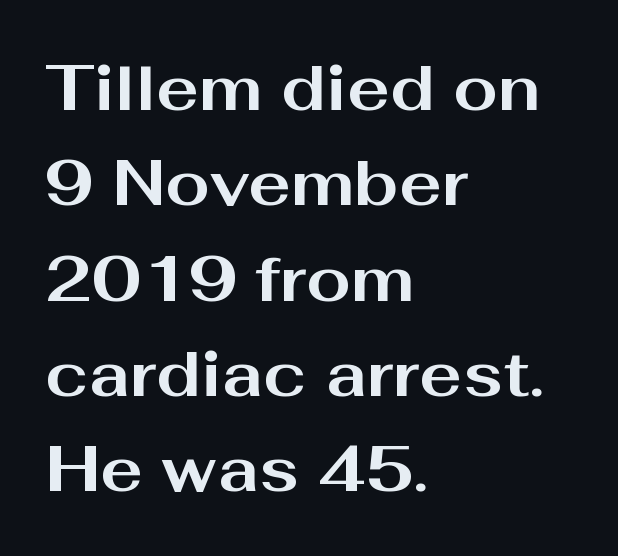
{"serif": "no", "italic": "no", "bold": "yes", "weight": "bold", "width": "wide", "stroke_contrast": "medium", "x_height": "medium", "monospaced": "no", "underline": "no", "align": "left", "line_spacing": "normal", "line_spacing_ratio": 1.49, "letter_spacing": "normal", "letter_spacing_em": 0.0, "glyph_px": 64}
